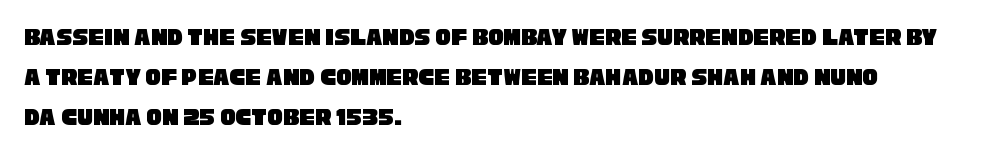
{"underline": "no", "align": "left", "line_spacing": "normal", "line_spacing_ratio": 1.54, "letter_spacing": "normal", "letter_spacing_em": 0.0, "glyph_px": 26}
